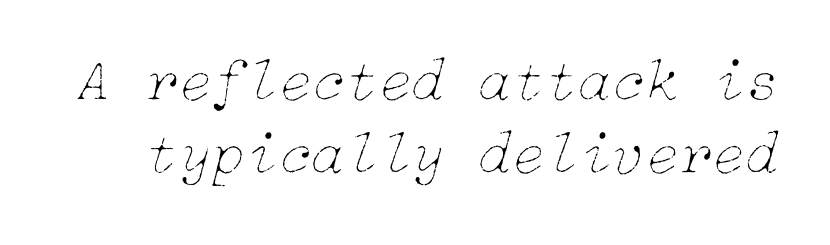
A quiet, ordinary-to-light weight characterises the typeface. Standard letterfit; no display-style spreading of the glyphs. No word sits above an underline. Would a proofreader flag this as italicized? Yes.
